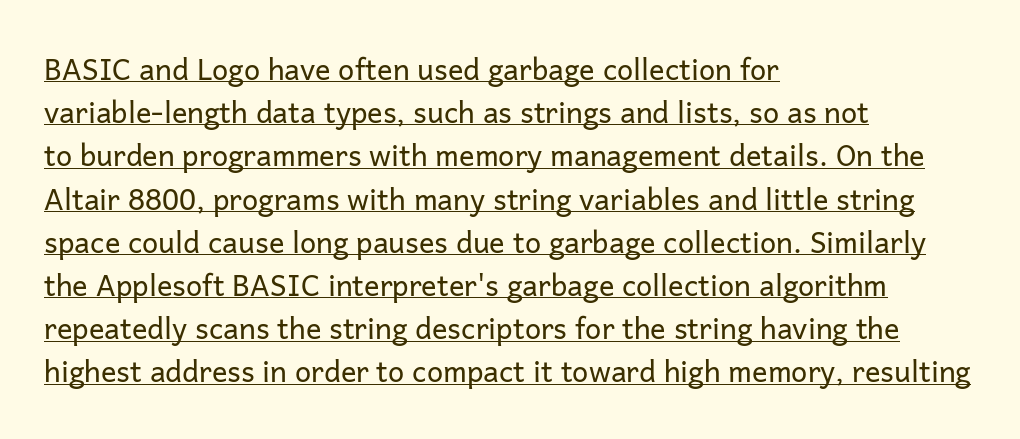
The image shows 29 px regular-weight sans-serif type, upright; set left-aligned, normal line spacing (1.49x), normal letter spacing, underlined; low stroke contrast and a medium x-height.
